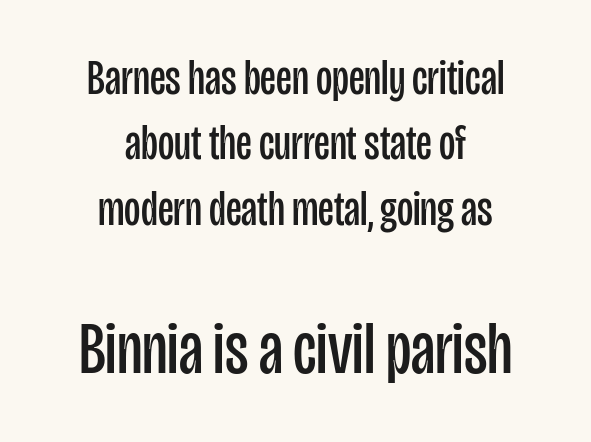
{"serif": "no", "italic": "no", "bold": "no", "weight": "regular", "width": "condensed", "stroke_contrast": "low", "x_height": "large", "monospaced": "no", "underline": "no", "align": "center", "line_spacing": "normal", "line_spacing_ratio": 1.31, "letter_spacing": "normal", "letter_spacing_em": 0.0, "larger_block": "second", "size_ratio": 1.5, "glyph_px": 75}
